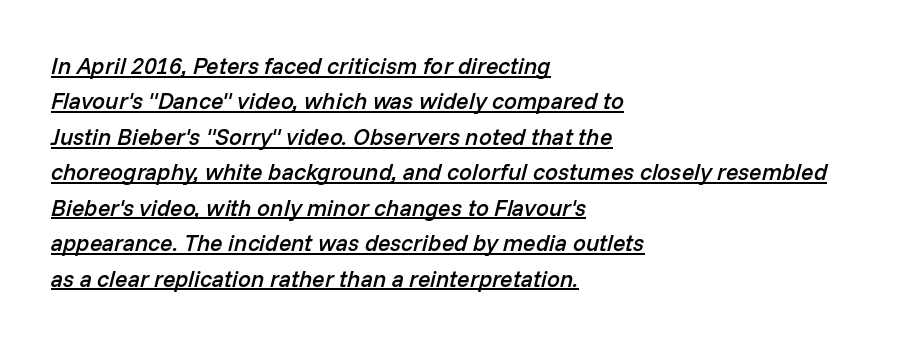
Q: Is the text bold? A: Semi-bold.
Q: Is the text italic (slanted)? A: Yes, it leans right by about 14 degrees.
Q: Is the text underlined? A: Yes.
Q: How is the paragraph aligned? A: Left-aligned.
Q: Is the spacing between letters normal or unusually wide? A: Normal.
Q: Is the spacing between lines tight, normal or loose? A: Normal.
